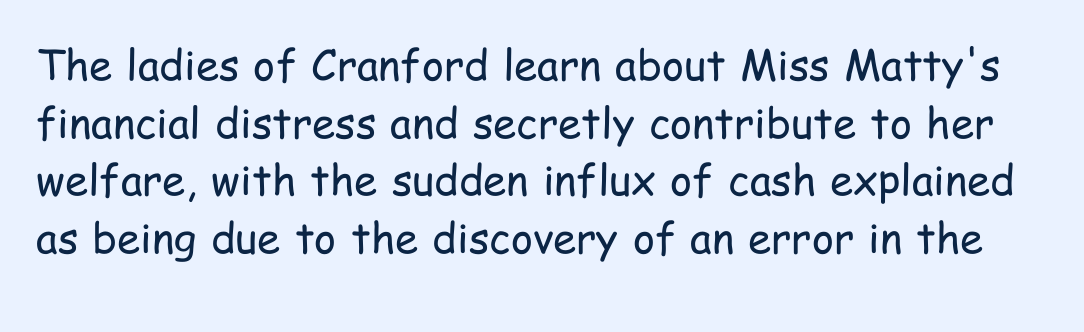
Q: Is the text bold? A: No.
Q: Is the text italic (slanted)? A: No, it is upright.
Q: Is the typeface a serif or a sans-serif typeface? A: Sans-serif.
Q: Is the text underlined? A: No.
Q: Is the spacing between letters normal or unusually wide? A: Normal.
Q: Is the spacing between lines tight, normal or loose? A: Normal.
Q: Width (condensed, normal, or wide)? A: Condensed.
Q: Stroke contrast? A: Low.
Q: x-height? A: Medium.
Q: Monospaced? A: No.
